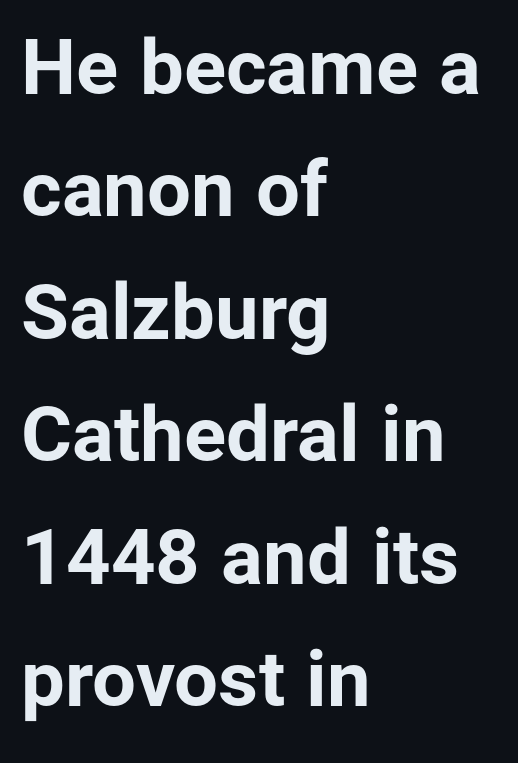
{"serif": "no", "italic": "no", "bold": "yes", "weight": "bold", "width": "normal", "stroke_contrast": "low", "x_height": "medium", "monospaced": "no", "underline": "no", "align": "left", "line_spacing": "normal", "line_spacing_ratio": 1.57, "letter_spacing": "normal", "letter_spacing_em": 0.0, "glyph_px": 78}
